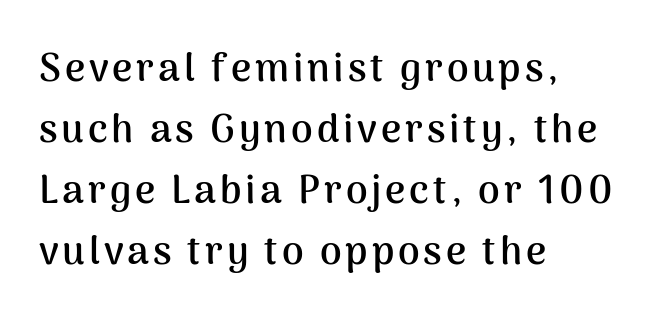
The rendering uses natural spacing where letterforms have individual widths. Only glyphs here, with clear space below each row. In terms of letterform style, serifs are entirely absent. Reading down the column, the eye jumps a familiar distance to each next line.
